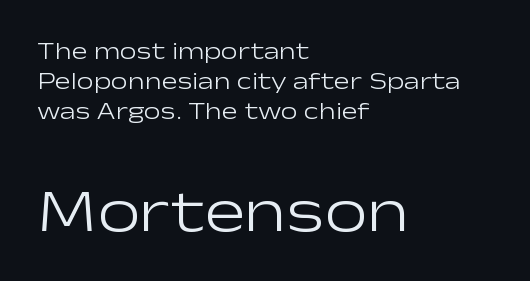
{"serif": "no", "italic": "no", "bold": "no", "weight": "light", "width": "wide", "stroke_contrast": "low", "x_height": "medium", "monospaced": "no", "underline": "no", "align": "left", "line_spacing": "normal", "line_spacing_ratio": 1.25, "letter_spacing": "normal", "letter_spacing_em": 0.0, "larger_block": "second", "size_ratio": 2.54, "glyph_px": 61}
